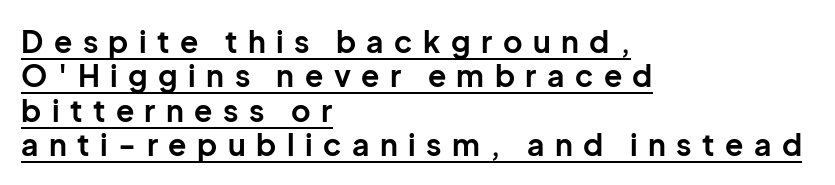
Nope, no serifs anywhere on these letters. Glance below the letters and you will spot a drawn line. The tracking reads as deliberately expanded to a designer's eye. You could not count columns in this text — the font is proportionally spaced. Notice how descenders almost collide with the ascenders below — that's tight leading.
